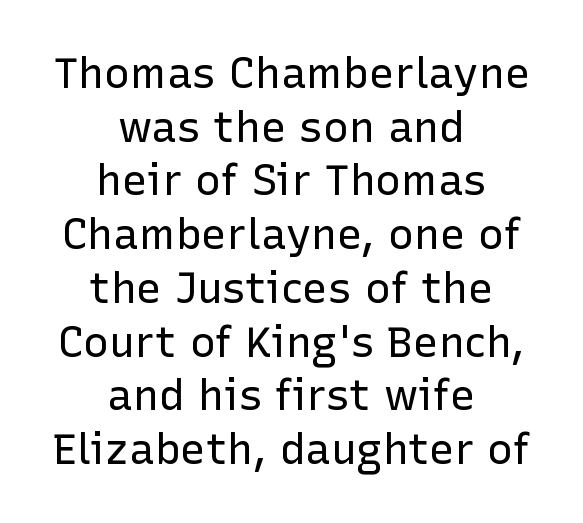
{"serif": "no", "italic": "no", "bold": "no", "weight": "regular", "width": "normal", "stroke_contrast": "low", "x_height": "medium", "monospaced": "no", "underline": "no", "align": "center", "line_spacing": "normal", "line_spacing_ratio": 1.25, "letter_spacing": "normal", "letter_spacing_em": 0.0, "glyph_px": 43}
